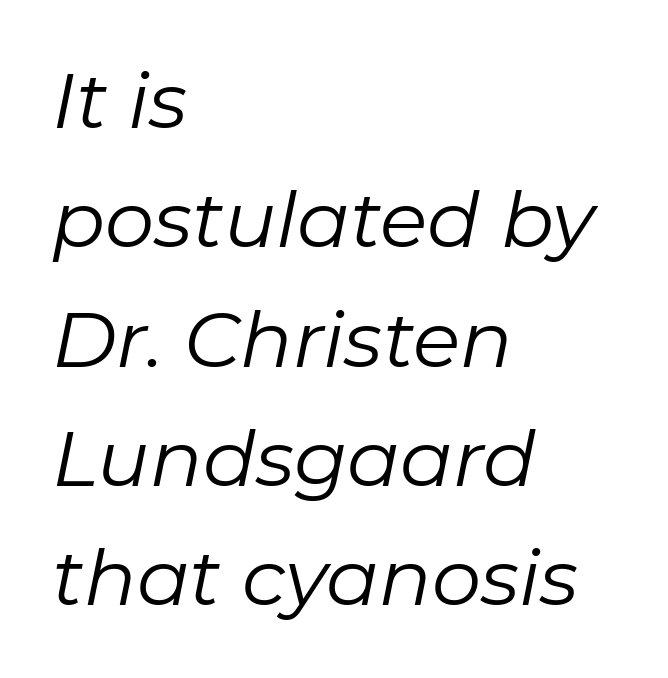
These lines sit exactly where default settings would place them. Each letter keeps its own natural width here, so spacing adapts to shape. The lines are quadded left. The gap between lines stays unmarked. Letters have the restrained weight of plain body copy at most.
